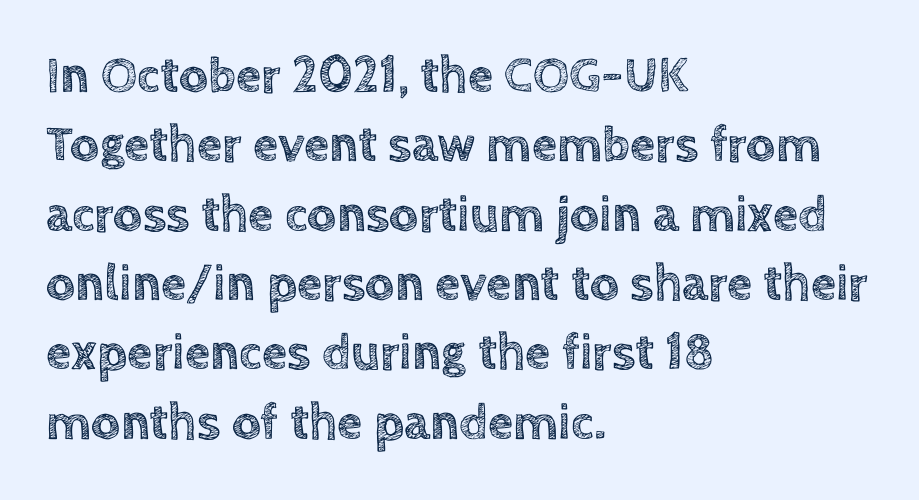
The image shows 51 px text type, upright; set left-aligned, normal line spacing (1.36x), normal letter spacing, not underlined; a large x-height.
